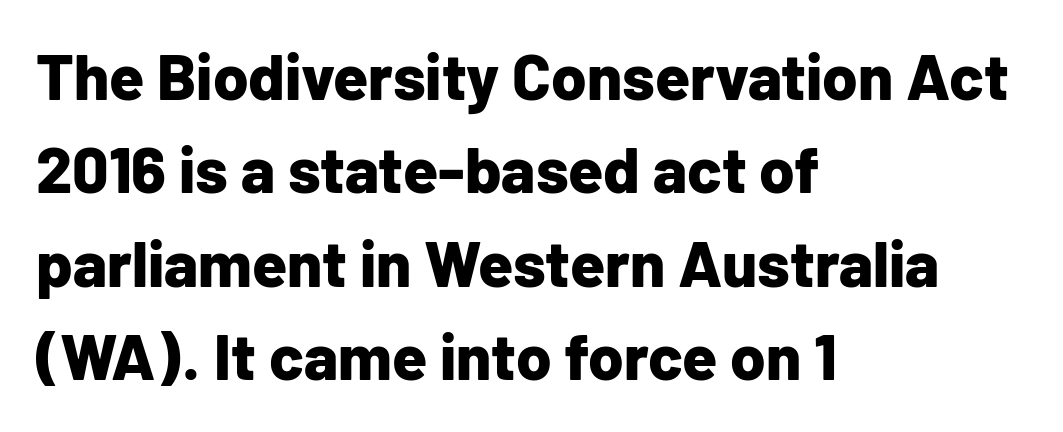
The image shows 64 px bold sans-serif type, upright; set left-aligned, normal line spacing (1.46x), normal letter spacing, not underlined; low stroke contrast and a medium x-height.
